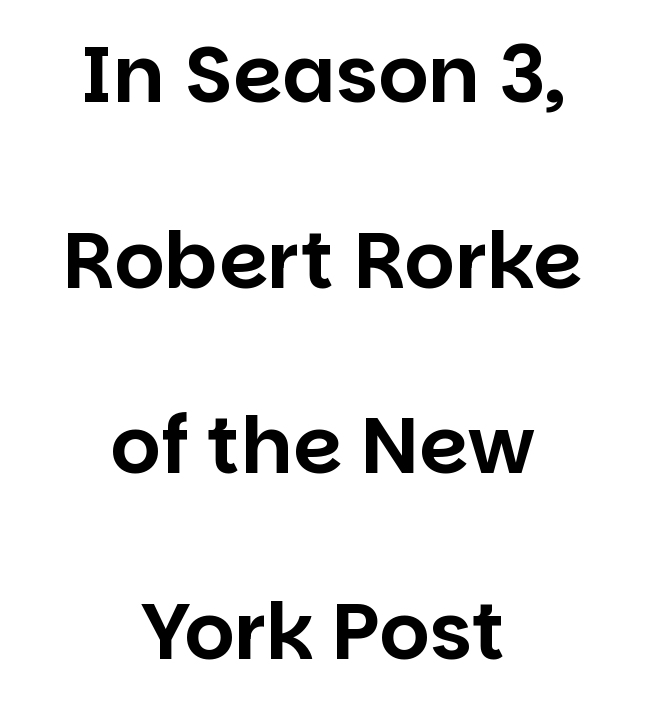
A typesetter would call this leading open, well beyond the default. Teacher's note: observe the equal gaps on both sides — that is centered alignment. The face used here is proportionally spaced, like ordinary book or web type. There is no visible air inserted between adjacent glyphs.
